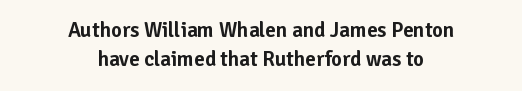
Q: Is the text italic (slanted)? A: No, it is upright.
Q: Is the text underlined? A: No.
Q: How is the paragraph aligned? A: Centered.
Q: Is the spacing between letters normal or unusually wide? A: Normal.
Q: Is the spacing between lines tight, normal or loose? A: Normal.
